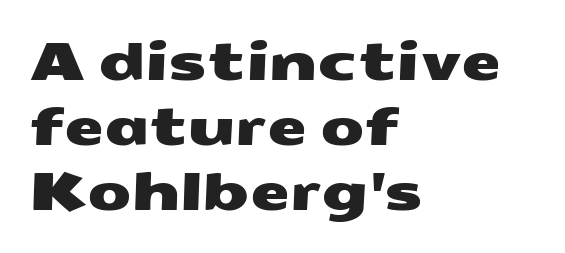
The image shows 51 px wide sans-serif type; set left-aligned, normal line spacing (1.27x), normal letter spacing, not underlined; medium stroke contrast and a medium x-height.
